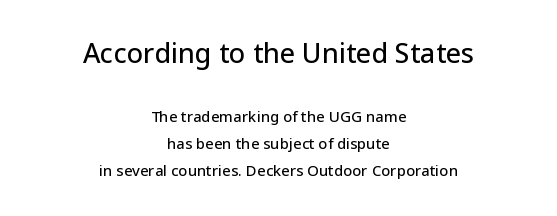
The image shows 27 px text type, upright; set centered, line spacing 1.82x, normal letter spacing, not underlined; the first (top) block is 1.8x larger.
